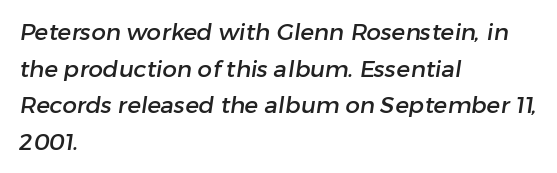
Q: Is the text underlined? A: No.
Q: How is the paragraph aligned? A: Left-aligned.
Q: Is the spacing between letters normal or unusually wide? A: Normal.
Q: Is the spacing between lines tight, normal or loose? A: Normal.
